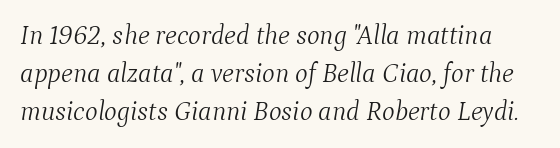
{"italic": "yes", "lean": "right", "slant_degrees": 9, "bold": "no", "underline": "no", "line_spacing": "normal", "line_spacing_ratio": 1.4, "letter_spacing": "normal", "letter_spacing_em": 0.0, "glyph_px": 27}
